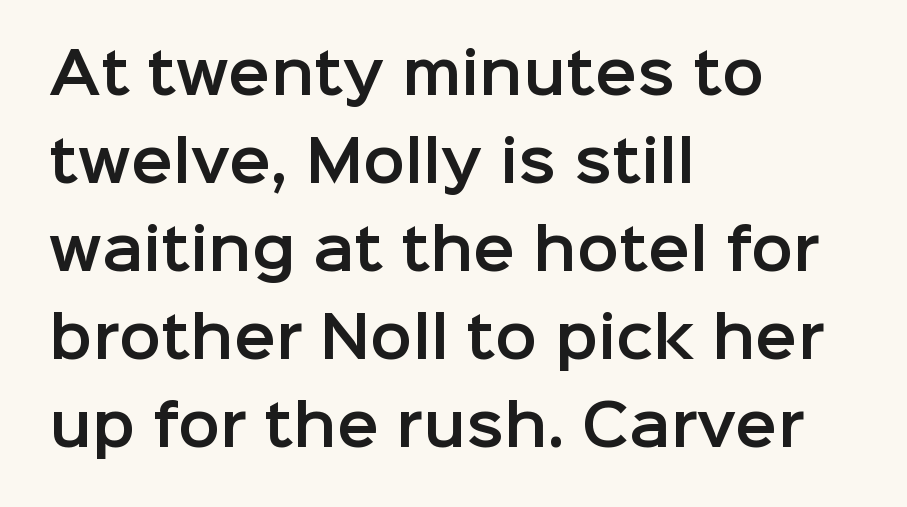
The image shows 56 px sans-serif type, upright; set left-aligned, normal line spacing (1.57x), normal letter spacing, not underlined; low stroke contrast and a medium x-height.
